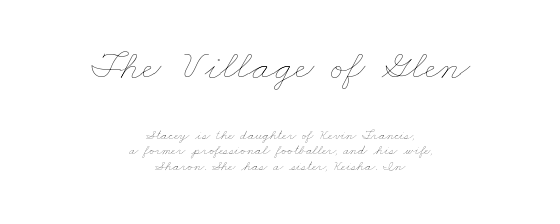
A clean baseline with only descenders dipping below it. You could call the tracking neutral — neither tight nor loose. Bigger letters appear in the top chunk; the bottom chunk is reduced. Heft: none added — not bold. Leftover space on each line is divided equally before and after the words.
